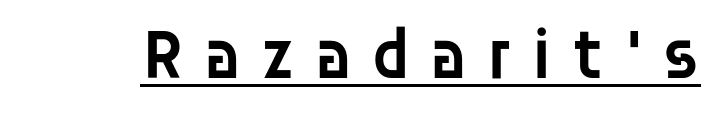
{"serif": "no", "italic": "no", "bold": "semi", "weight": "semibold", "width": "normal", "stroke_contrast": "low", "x_height": "large", "monospaced": "no", "underline": "yes", "letter_spacing": "wide", "letter_spacing_em": 0.25, "glyph_px": 72}
